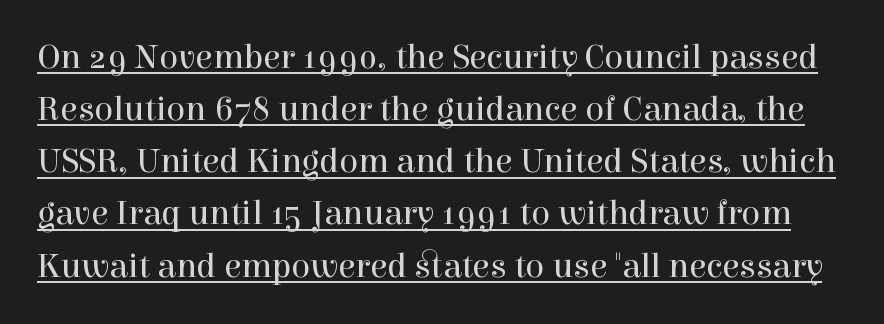
The image shows 35 px regular-weight serif type, upright; set normal line spacing (1.49x), normal letter spacing, underlined; a medium x-height.
